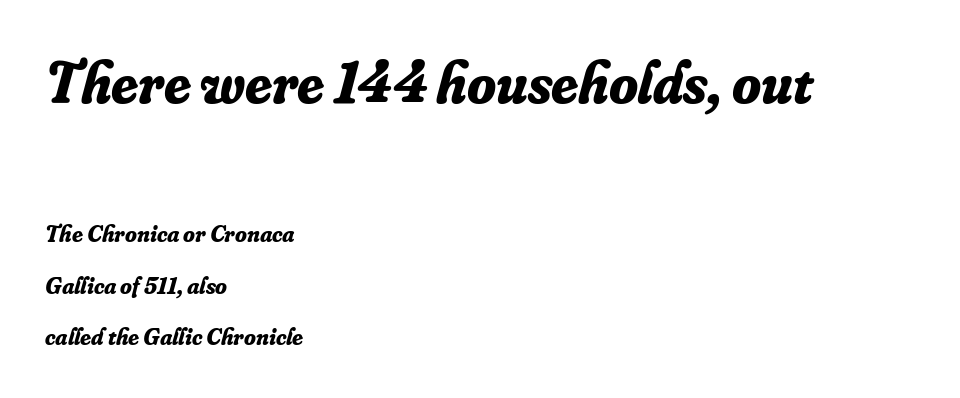
{"serif": "yes", "italic": "yes", "lean": "right", "slant_degrees": 16, "bold": "yes", "weight": "bold", "width": "normal", "stroke_contrast": "low", "x_height": "small", "monospaced": "no", "underline": "no", "align": "left", "line_spacing": "loose", "line_spacing_ratio": 2.14, "letter_spacing": "normal", "letter_spacing_em": 0.0, "larger_block": "first", "size_ratio": 2.46, "glyph_px": 59}
